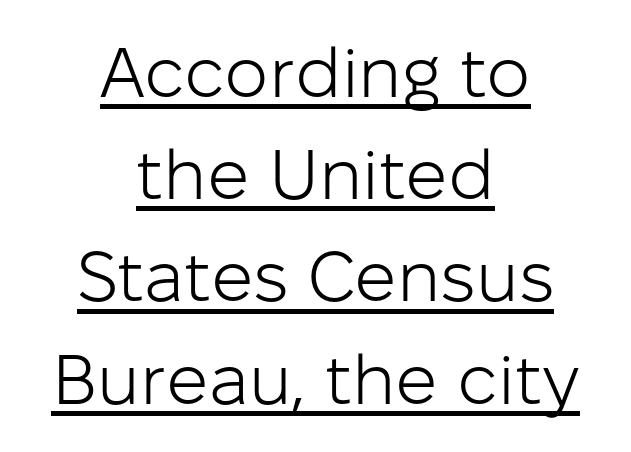
Notice how a bar underscores the lettering throughout. Neither beginnings nor endings align; midpoints do. Bold? No — there's no thickening of the strokes. A normal amount of white space separates one row of letters from the next.
